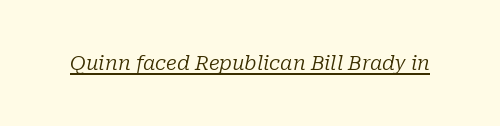
Q: Is the text bold? A: No.
Q: Is the text italic (slanted)? A: Yes, it leans right by about 10 degrees.
Q: Is the text underlined? A: Yes.
Q: Is the spacing between letters normal or unusually wide? A: Normal.
